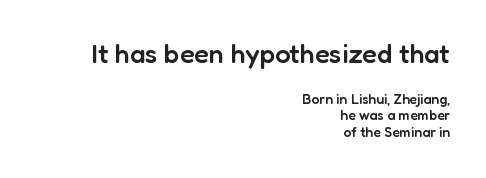
The tracking reads as untouched default to a designer's eye. Where is the straight margin? On the right. These lines were composed using upright roman letters. Anything drawn beneath the words? Only blank space.
